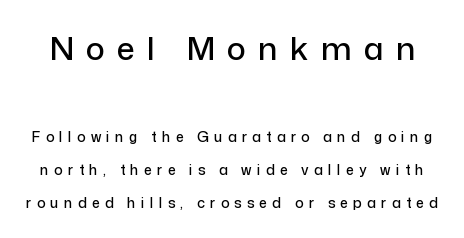
Character widths vary here, with narrow letters taking less room than wide ones. Compare the two chunks: the upper has the greater cap height. The strip under each line holds only bare page. Words appear elongated and porous because spacing is wide. Students, observe: this is what heavily led, spacious text looks like. Ordinary non-slanted type is in use.
